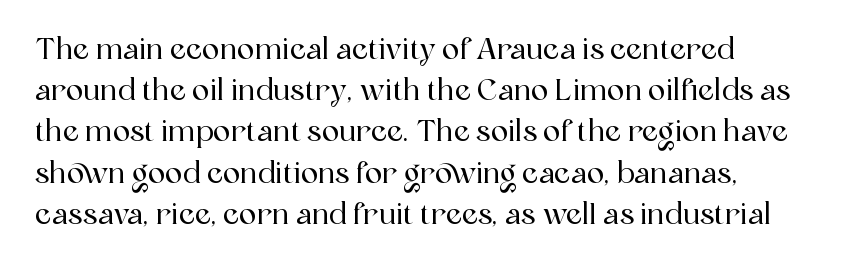
Q: Is the text italic (slanted)? A: No, it is upright.
Q: Is the typeface a serif or a sans-serif typeface? A: Serif.
Q: Is the text underlined? A: No.
Q: How is the paragraph aligned? A: Left-aligned.
Q: Is the spacing between letters normal or unusually wide? A: Normal.
Q: Is the spacing between lines tight, normal or loose? A: Normal.
Q: Width (condensed, normal, or wide)? A: Normal.
Q: x-height? A: Medium.
Q: Monospaced? A: No.
